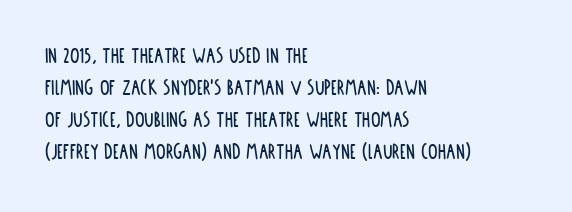
Q: Is the text italic (slanted)? A: No, it is upright.
Q: Is the text underlined? A: No.
Q: How is the paragraph aligned? A: Left-aligned.
Q: Is the spacing between letters normal or unusually wide? A: Normal.
Q: Is the spacing between lines tight, normal or loose? A: Normal.
